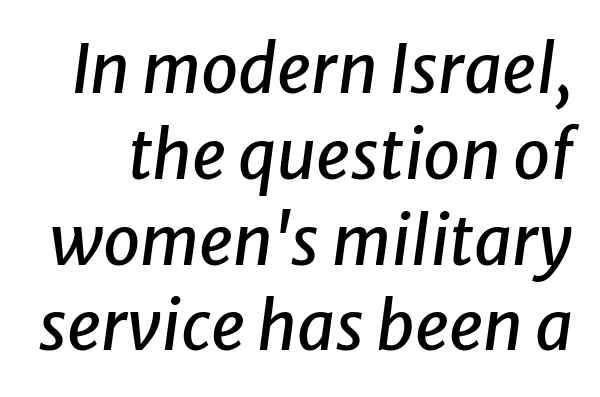
Q: Is the text italic (slanted)? A: Yes, it leans right by about 8 degrees.
Q: Is the text underlined? A: No.
Q: Is the spacing between letters normal or unusually wide? A: Normal.
Q: Is the spacing between lines tight, normal or loose? A: Normal.
Q: Width (condensed, normal, or wide)? A: Normal.
Q: Stroke contrast? A: Low.
Q: x-height? A: Medium.
Q: Monospaced? A: No.
